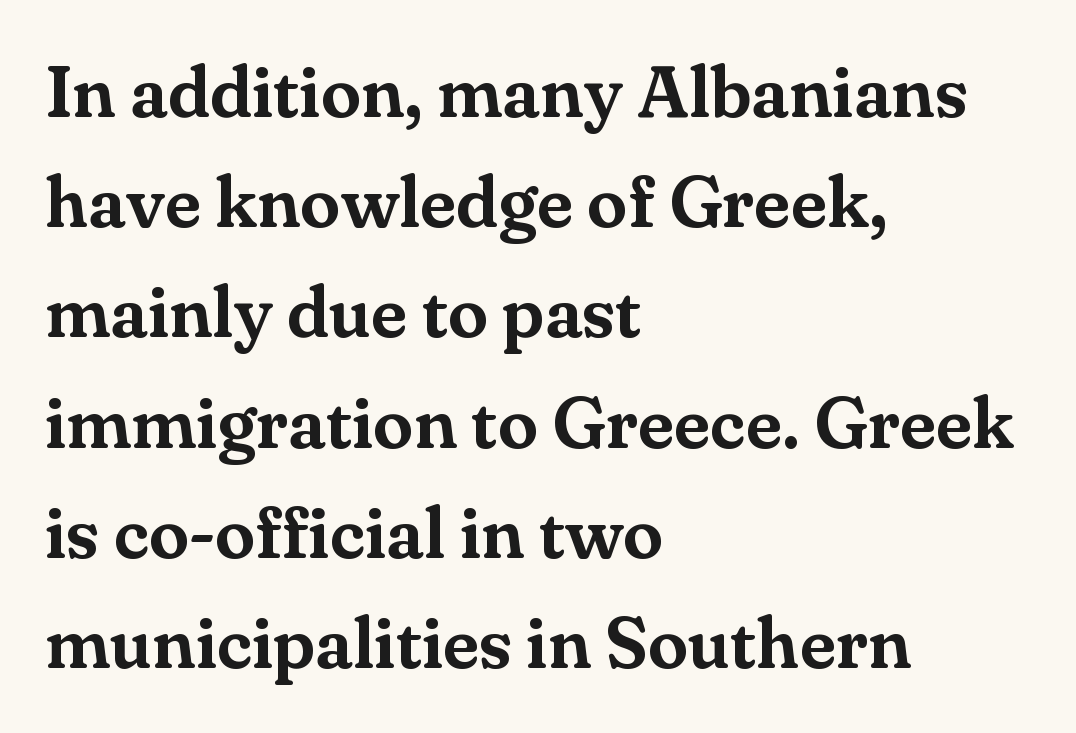
The image shows 73 px serif type, upright; set left-aligned, normal line spacing (1.51x), normal letter spacing, not underlined; medium stroke contrast and a small x-height.
